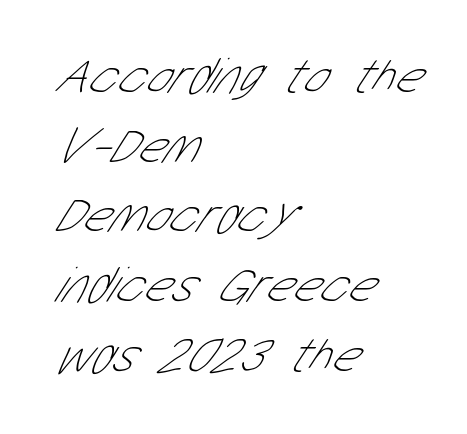
Q: Is the text bold? A: No.
Q: Is the typeface a serif or a sans-serif typeface? A: Sans-serif.
Q: Is the text underlined? A: No.
Q: How is the paragraph aligned? A: Left-aligned.
Q: Is the spacing between letters normal or unusually wide? A: Normal.
Q: Is the spacing between lines tight, normal or loose? A: Normal.
Q: Width (condensed, normal, or wide)? A: Condensed.
Q: Stroke contrast? A: Low.
Q: x-height? A: Medium.
Q: Monospaced? A: No.
